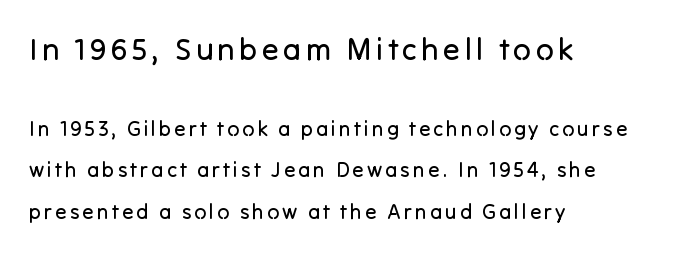
Anything drawn beneath the words? Only blank space. Is this a fixed-width face? No — the glyphs have proportional, varying widths. The letters carry no serifs — their stems end cleanly without finishing strokes. Vertically, the passage feels expansive, rows floating well apart.
